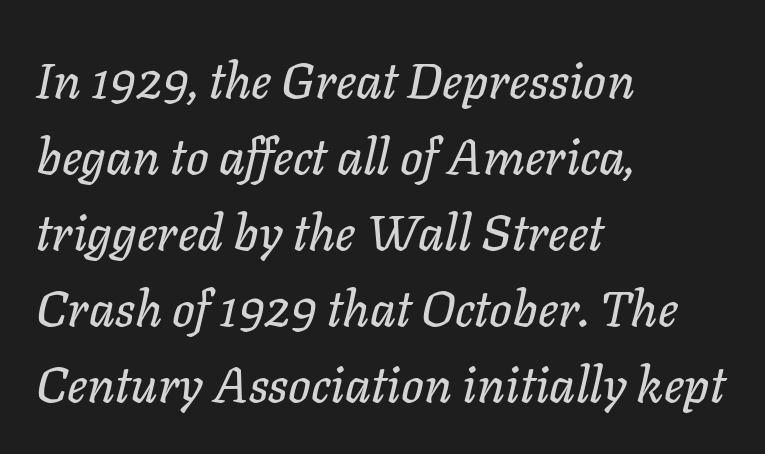
{"italic": "yes", "lean": "right", "slant_degrees": 11, "width": "normal", "stroke_contrast": "low", "x_height": "medium", "monospaced": "no", "underline": "no", "align": "left", "line_spacing": "normal", "line_spacing_ratio": 1.52, "letter_spacing": "normal", "letter_spacing_em": 0.0, "glyph_px": 50}
